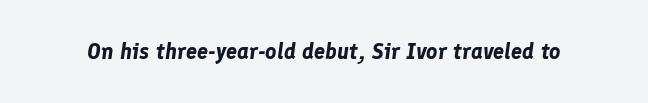
Q: Is the text bold? A: Yes.
Q: Is the text italic (slanted)? A: Yes, it leans right by about 8 degrees.
Q: Is the text underlined? A: No.
Q: Is the spacing between letters normal or unusually wide? A: Normal.
